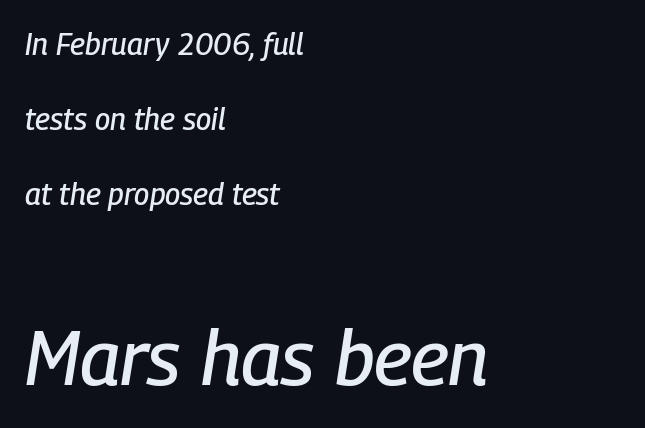
The image shows 76 px condensed type, italic (leaning right); set left-aligned, loose line spacing (2.5x), normal letter spacing, not underlined; the second (bottom) block is 2.53x larger; low stroke contrast and a medium x-height.
